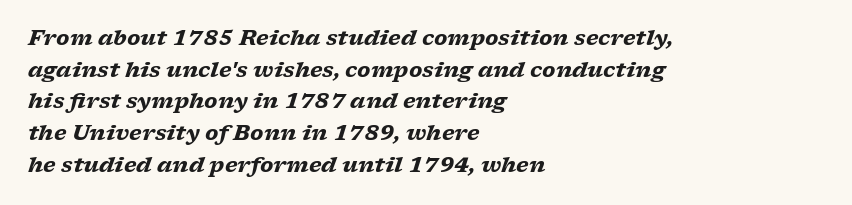
The paragraph shown leans on its left margin. The glyphs have the mass of a bold cut. These lines sit exactly where default settings would place them. Default kerning and tracking; the words read as compact shapes.
